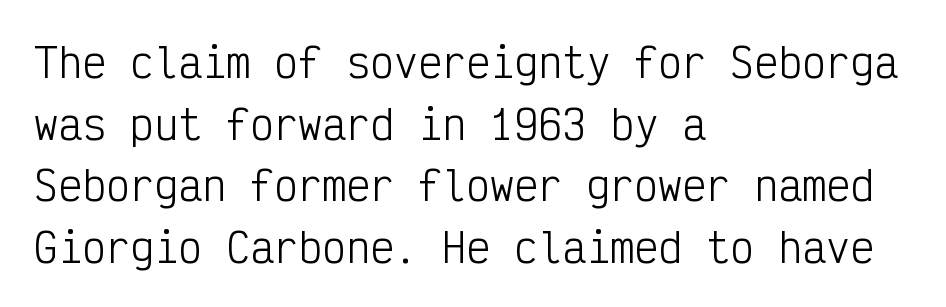
Is the letter spacing exaggerated? No — it looks like the ordinary default. Tall strokes in this sample are plumb rather than angled. Quick note: interline space is typical. Is this a fixed-width face? Yes — each glyph sits in an identical cell.
